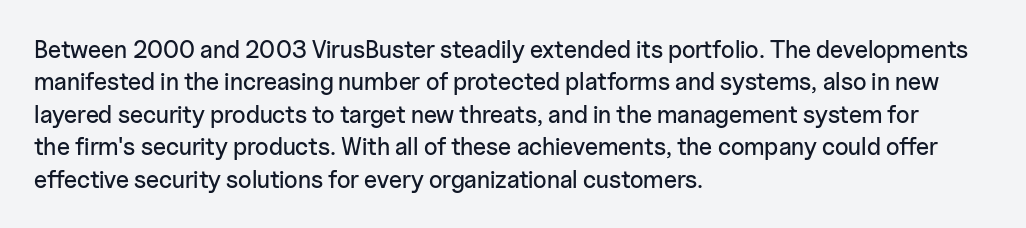
The image shows 24 px text type, upright; set left-aligned, normal line spacing (1.35x), normal letter spacing, not underlined.
